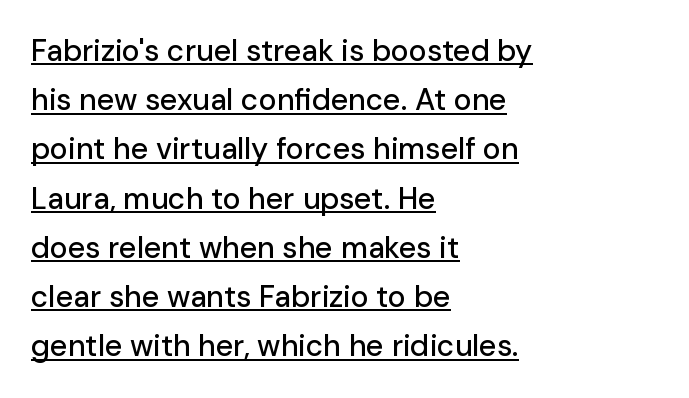
Q: Is the text italic (slanted)? A: No, it is upright.
Q: Is the typeface a serif or a sans-serif typeface? A: Sans-serif.
Q: Is the text underlined? A: Yes.
Q: How is the paragraph aligned? A: Left-aligned.
Q: Is the spacing between letters normal or unusually wide? A: Normal.
Q: Is the spacing between lines tight, normal or loose? A: Normal.
Q: Width (condensed, normal, or wide)? A: Normal.
Q: Stroke contrast? A: Low.
Q: x-height? A: Medium.
Q: Monospaced? A: No.
